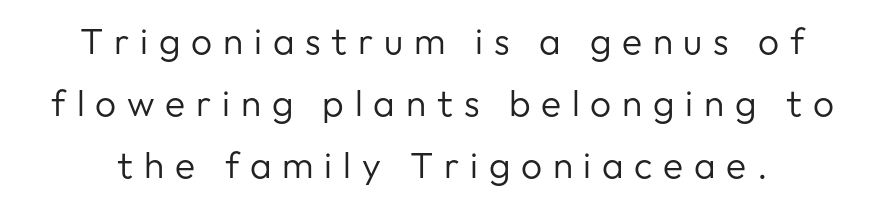
Vertical stems look standard width or narrower in stroke. The line-height multiplier appears to be the usual default. Beneath every word, the page is bare. Posture: upright roman. I'd call this a sans setting — the letters go barefoot.
